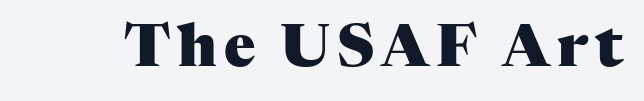
Q: Is the text bold? A: Yes.
Q: Is the text italic (slanted)? A: No, it is upright.
Q: Is the typeface a serif or a sans-serif typeface? A: Serif.
Q: Is the text underlined? A: No.
Q: Width (condensed, normal, or wide)? A: Normal.
Q: Stroke contrast? A: Medium.
Q: x-height? A: Medium.
Q: Monospaced? A: No.
